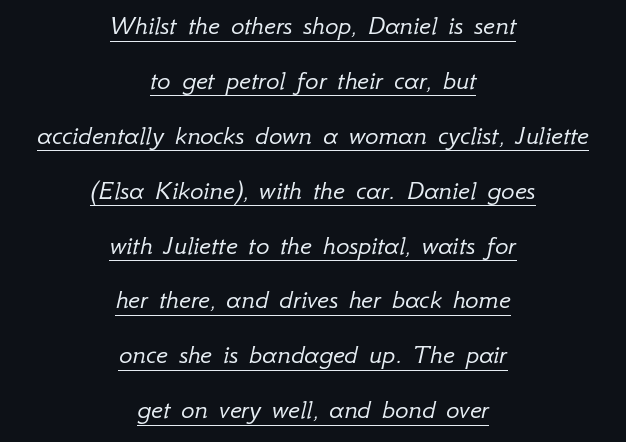
{"italic": "yes", "lean": "right", "slant_degrees": 12, "bold": "no", "weight": "light", "width": "normal", "stroke_contrast": "low", "x_height": "small", "monospaced": "no", "underline": "yes", "align": "center", "line_spacing": "loose", "line_spacing_ratio": 1.96, "letter_spacing": "normal", "letter_spacing_em": 0.0, "glyph_px": 28}
